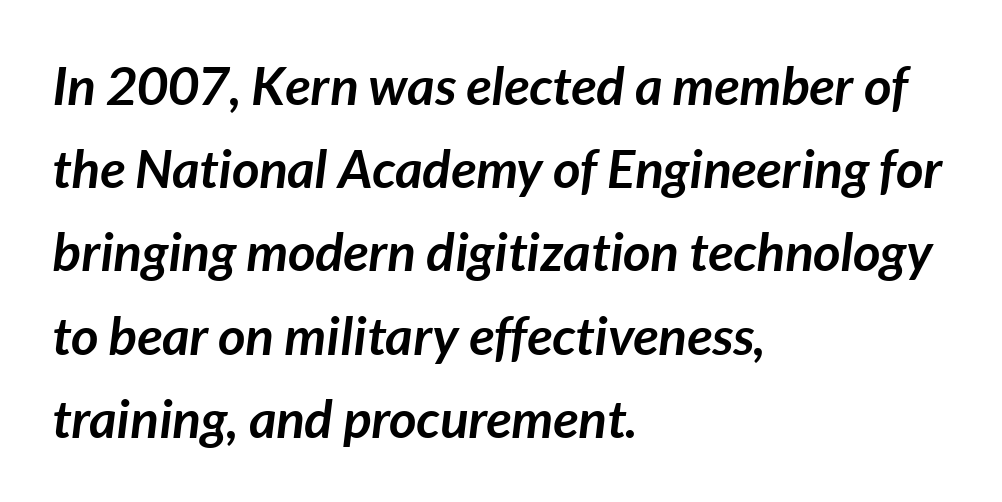
You could not count columns in this text — the font is proportionally spaced. The specimen reads as italic at a glance. The passage shown is not underscored anywhere. The rendering uses a moderate line-height, typical for paragraphs. Heft: maximum for text — a bold.
